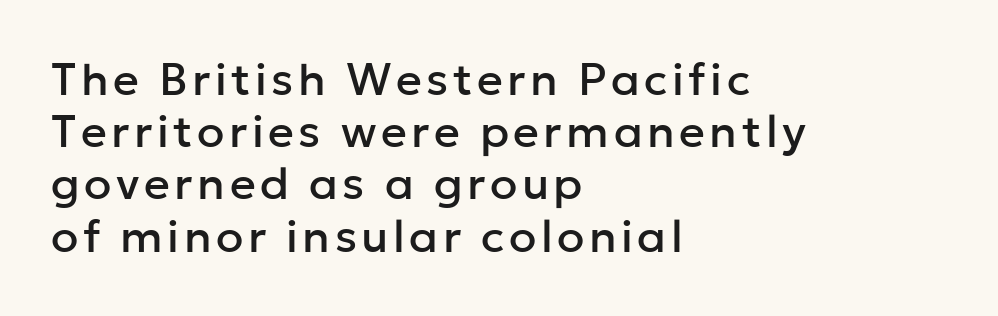
The image shows 45 px sans-serif type, upright; set left-aligned, line spacing 1.16x, not underlined; low stroke contrast and a medium x-height.
